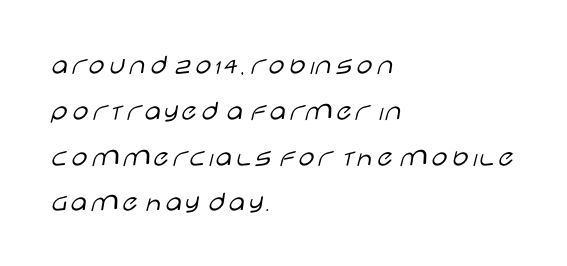
Q: Is the text bold? A: No.
Q: Is the text italic (slanted)? A: Yes.
Q: Is the typeface a serif or a sans-serif typeface? A: Sans-serif.
Q: Is the text underlined? A: No.
Q: How is the paragraph aligned? A: Left-aligned.
Q: Is the spacing between letters normal or unusually wide? A: Normal.
Q: Is the spacing between lines tight, normal or loose? A: Normal.
Q: Width (condensed, normal, or wide)? A: Wide.
Q: Stroke contrast? A: Low.
Q: x-height? A: Large.
Q: Monospaced? A: No.
